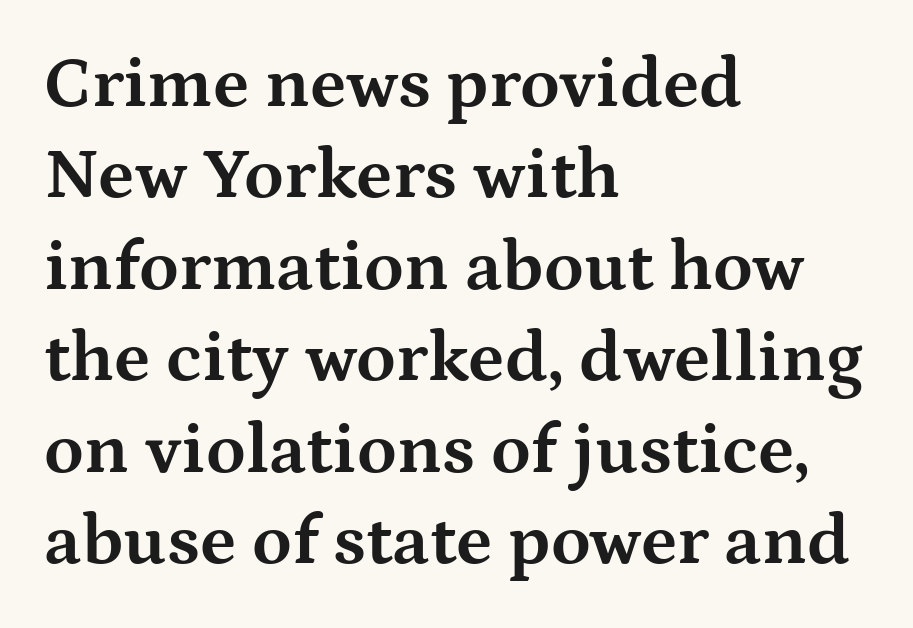
The rendering anchors every line to the left-hand side. Yep, those are serifs on the letters. Quick note: interline space is typical. Italic? Not at all — the glyphs are vertical. Here the glyphs are tracked normally, forming tight word shapes.
